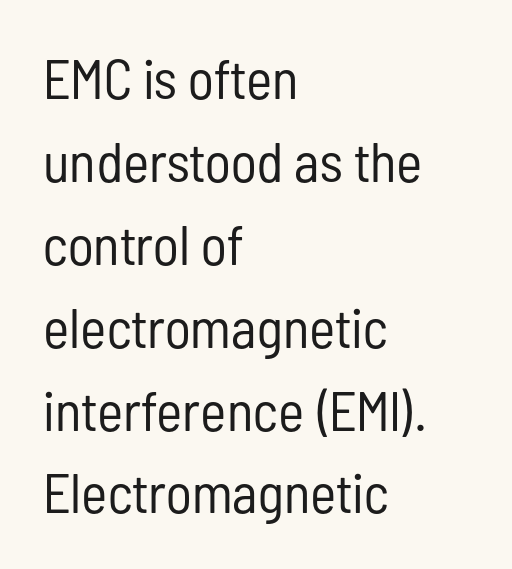
The image shows 56 px regular-weight, condensed sans-serif type, upright; set left-aligned, normal line spacing (1.48x), normal letter spacing, not underlined; low stroke contrast and a medium x-height.
